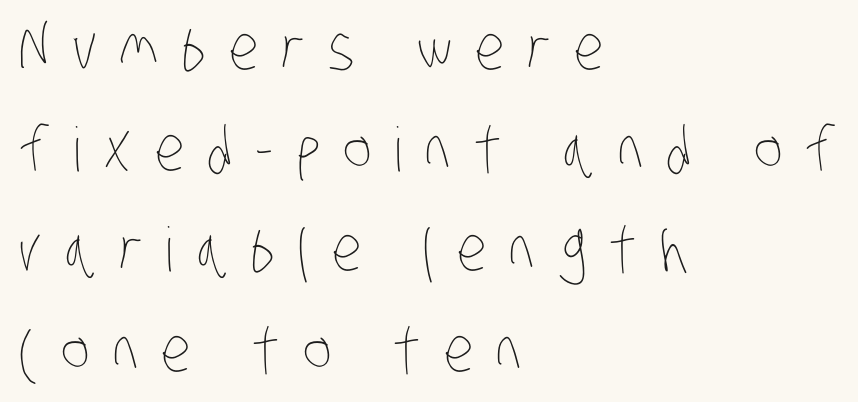
The passage shown is typed in a proportional face where columns would drift. A clean baseline with only descenders dipping below it. Leading matches the norm, producing a regular column. Each stroke keeps to a modest, everyday thickness or less.
